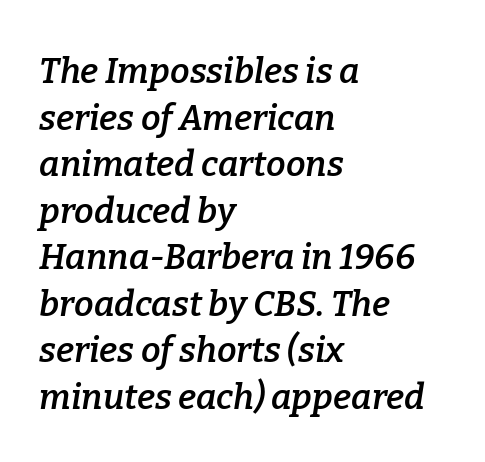
Students, this is semibold: more ink than regular, less than bold. Rows of type keep a routine distance in the vertical direction. The face used here is proportionally spaced, like ordinary book or web type. A clean baseline with only descenders dipping below it. Tracking value appears to be zero — textbook default spacing. When letters slant like this, we call the style italic.
